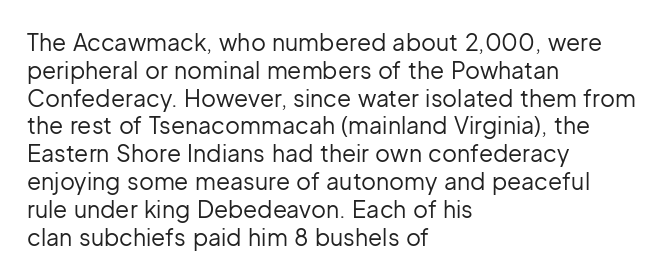
The image shows 23 px text type, upright; set left-aligned, line spacing 1.21x, normal letter spacing, not underlined.
